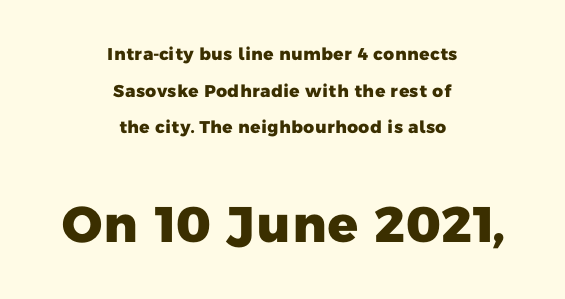
Bare-footed words on every line. The passage shown has conventional tracking throughout. The passage shown is typeset with a sans-serif family. Leading: increased. As a designer I'd log this as weight 700, bold. The emphasis by scale lands on block number two, below.
